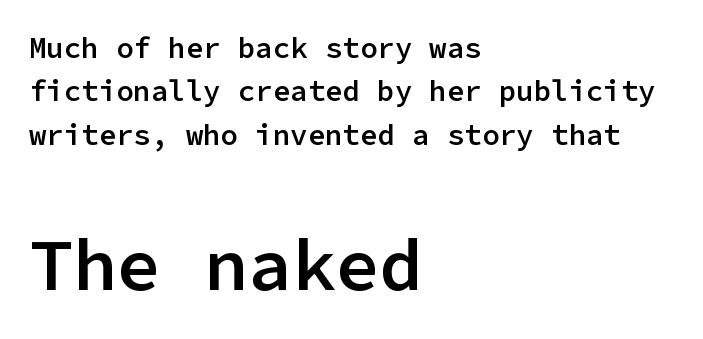
The image shows 73 px semibold sans-serif type, upright, monospaced; set left-aligned, normal line spacing (1.5x), normal letter spacing, not underlined; the second (bottom) block is 2.52x larger; low stroke contrast and a medium x-height.
